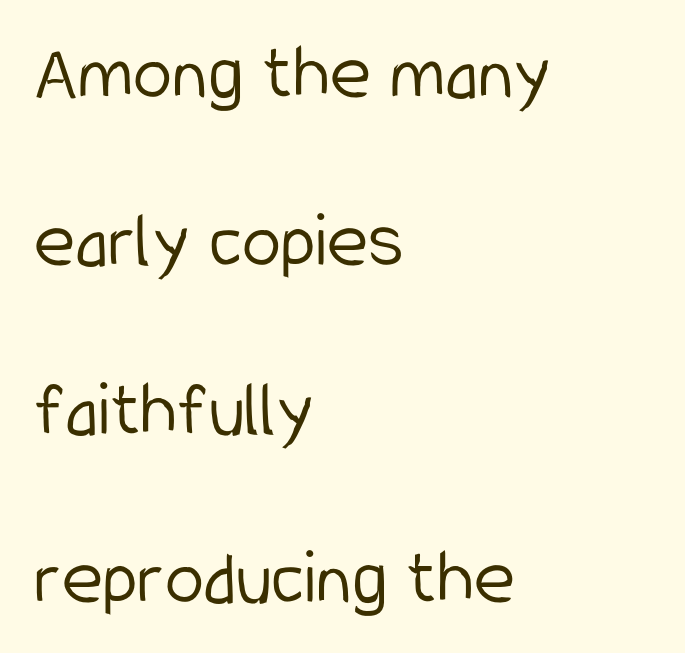
Here the designer chose a conventional face with non-uniform glyph widths. You could fit nearly another row in the gap between these rows. This sample uses plain, unmodified letter spacing. The paragraph shown leans on its left margin. Designer's note — italics off, roman on. The characters display no serif detailing; their extremities are plain.
